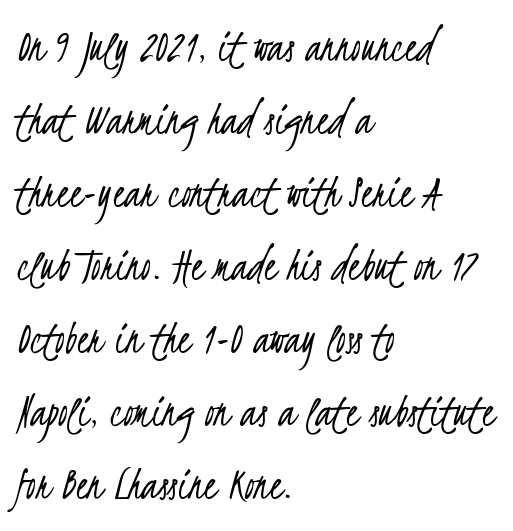
{"serif": "no", "bold": "no", "weight": "light", "width": "condensed", "stroke_contrast": "low", "x_height": "small", "monospaced": "no", "underline": "no", "align": "left", "line_spacing": "normal", "line_spacing_ratio": 1.52, "letter_spacing": "normal", "letter_spacing_em": 0.0, "glyph_px": 48}
